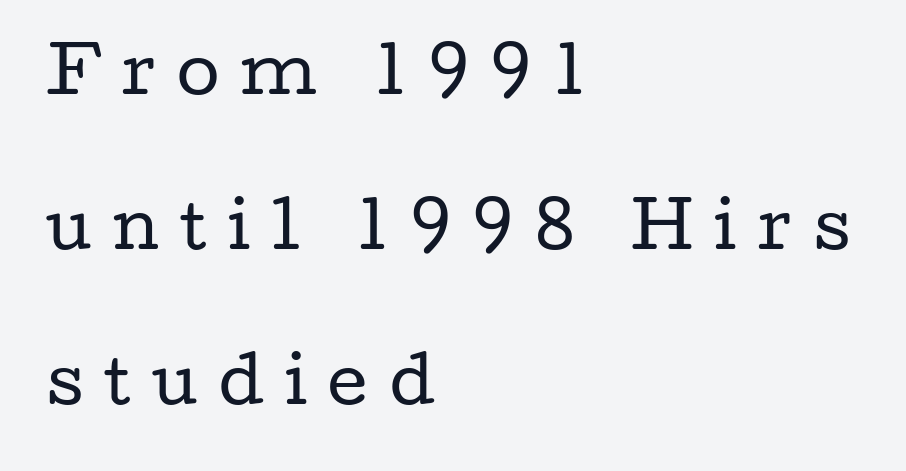
Q: Is the text bold? A: No.
Q: Is the text italic (slanted)? A: No, it is upright.
Q: Is the typeface a serif or a sans-serif typeface? A: Serif.
Q: Is the text underlined? A: No.
Q: How is the paragraph aligned? A: Left-aligned.
Q: Is the spacing between letters normal or unusually wide? A: Unusually wide.
Q: Is the spacing between lines tight, normal or loose? A: Loose.
Q: Width (condensed, normal, or wide)? A: Wide.
Q: Stroke contrast? A: Low.
Q: x-height? A: Medium.
Q: Monospaced? A: No.
